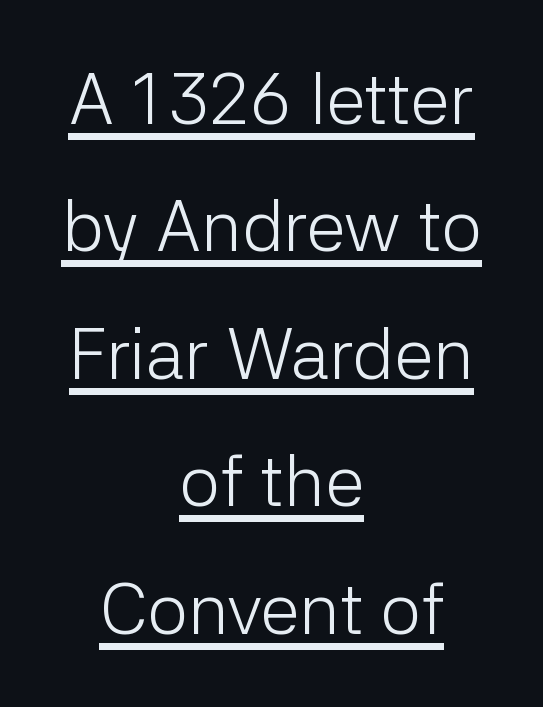
The image shows 72 px light sans-serif type, upright; set centered, line spacing 1.77x, normal letter spacing, underlined; low stroke contrast and a medium x-height.
